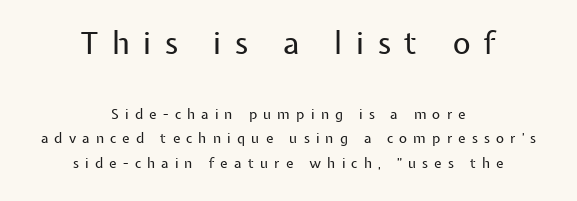
Nope, not italic — everything's standing straight. Descenders hang freely into open space. Weight: not bold — regular or lighter. If you folded the block vertically in half, each line would mirror itself in length.
